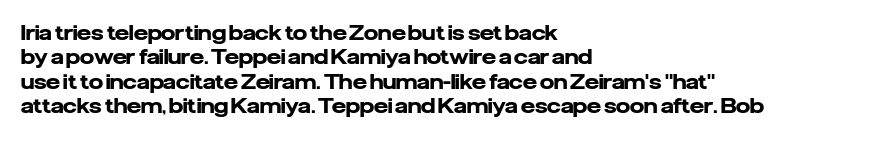
{"italic": "no", "bold": "yes", "underline": "no", "align": "left", "line_spacing_ratio": 1.22, "letter_spacing": "normal", "letter_spacing_em": 0.0, "glyph_px": 20}
